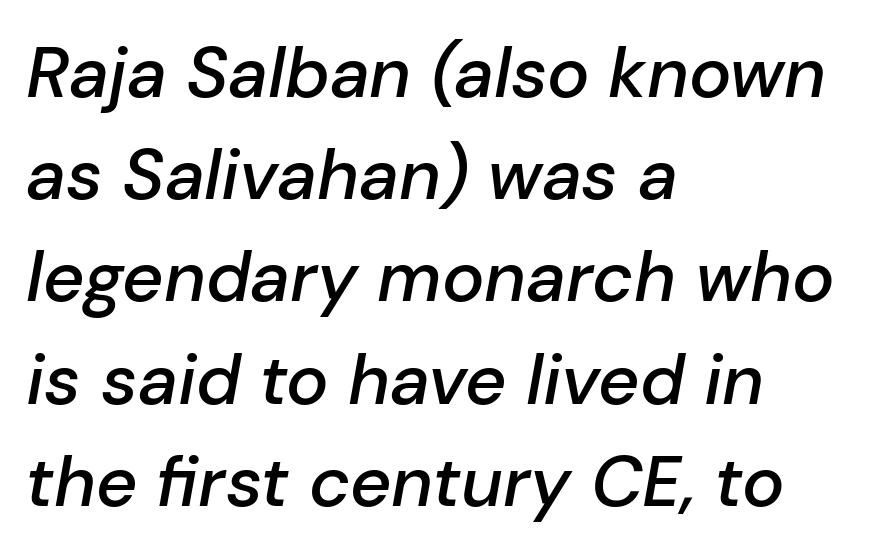
{"italic": "yes", "lean": "right", "slant_degrees": 10, "bold": "semi", "weight": "semibold", "width": "normal", "stroke_contrast": "low", "x_height": "medium", "monospaced": "no", "underline": "no", "align": "left", "line_spacing": "normal", "line_spacing_ratio": 1.44, "letter_spacing": "normal", "letter_spacing_em": 0.0, "glyph_px": 71}
